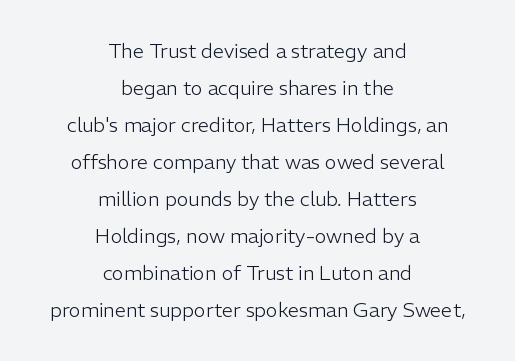
{"italic": "no", "bold": "no", "underline": "no", "align": "center", "line_spacing_ratio": 1.85, "letter_spacing": "normal", "letter_spacing_em": 0.0, "glyph_px": 20}
